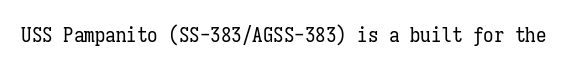
The passage shown is not underscored anywhere. The font's upright variant was chosen for this text. Stems here are at most as thick as an everyday book face. Observe the ordinary spacing: letters are neighbours, not strangers.
